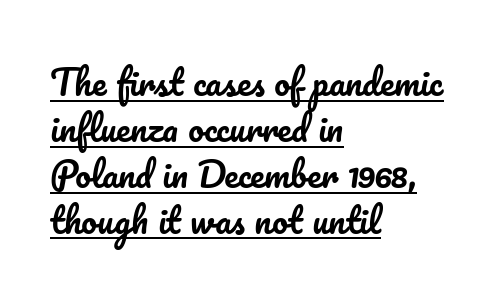
{"width": "normal", "stroke_contrast": "low", "x_height": "small", "monospaced": "no", "underline": "yes", "align": "left", "line_spacing": "normal", "line_spacing_ratio": 1.31, "letter_spacing": "normal", "letter_spacing_em": 0.0, "glyph_px": 35}
